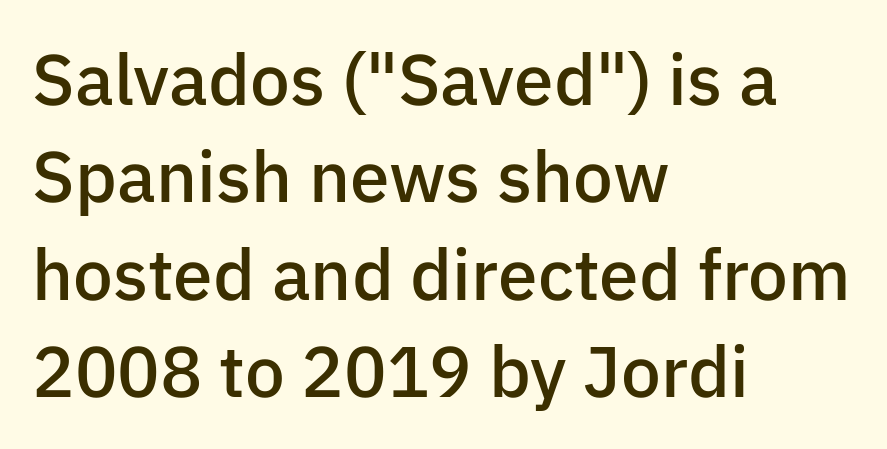
The image shows 71 px semibold sans-serif type, upright; set left-aligned, normal line spacing (1.37x), normal letter spacing, not underlined; low stroke contrast and a medium x-height.
